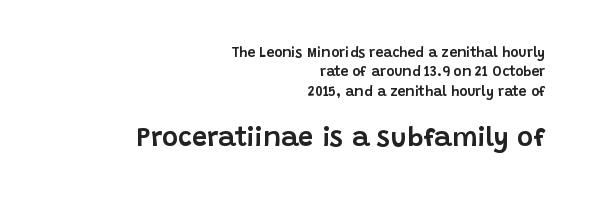
{"italic": "no", "underline": "no", "align": "right", "line_spacing": "normal", "line_spacing_ratio": 1.39, "letter_spacing": "normal", "letter_spacing_em": 0.0, "larger_block": "second", "size_ratio": 1.93, "glyph_px": 27}
